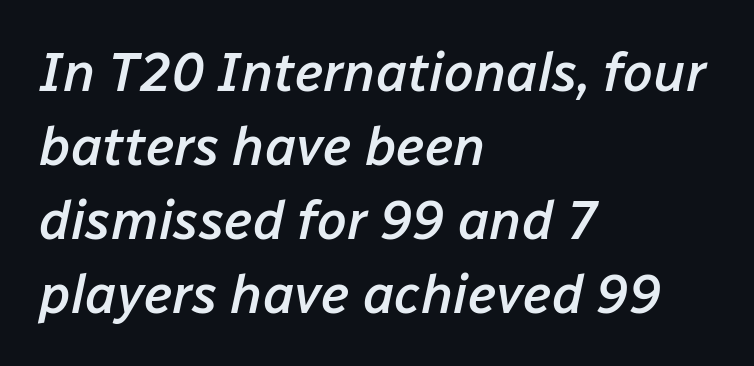
Q: Is the text bold? A: Semi-bold.
Q: Is the text italic (slanted)? A: Yes, it leans right by about 12 degrees.
Q: Is the text underlined? A: No.
Q: How is the paragraph aligned? A: Left-aligned.
Q: Is the spacing between letters normal or unusually wide? A: Normal.
Q: Is the spacing between lines tight, normal or loose? A: Normal.
Q: Width (condensed, normal, or wide)? A: Normal.
Q: Stroke contrast? A: Low.
Q: x-height? A: Medium.
Q: Monospaced? A: No.
